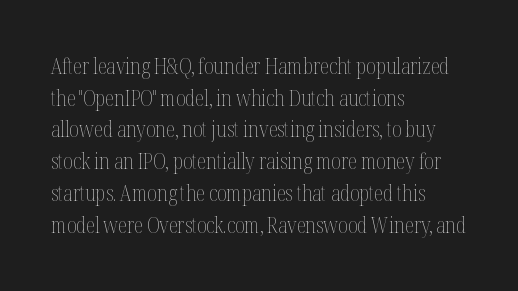
{"italic": "no", "bold": "no", "underline": "no", "align": "left", "line_spacing": "normal", "line_spacing_ratio": 1.51, "letter_spacing": "normal", "letter_spacing_em": 0.0, "glyph_px": 21}
